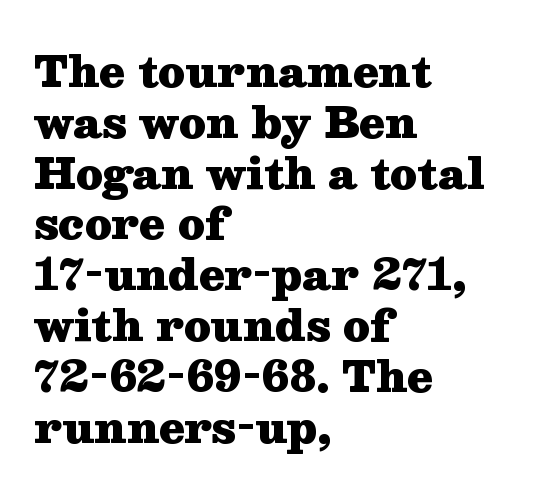
I'd call this a serif setting — the letters wear small feet. Where is the straight margin? On the left. The passage shown is emphatically bold. Spacing verdict: proportional, widths tailored to each character. Only glyphs here, with clear space below each row. A roman cut, with each character standing at attention.
